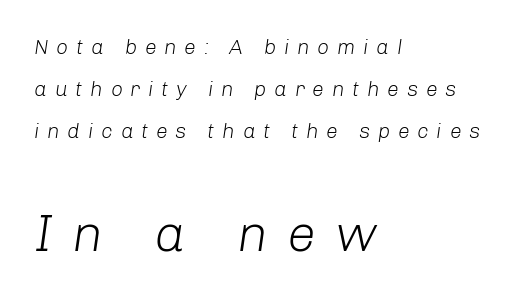
Q: Is the text bold? A: No.
Q: Is the text italic (slanted)? A: Yes, it leans right by about 8 degrees.
Q: Is the text underlined? A: No.
Q: How is the paragraph aligned? A: Left-aligned.
Q: Is the spacing between letters normal or unusually wide? A: Unusually wide.
Q: Is the spacing between lines tight, normal or loose? A: Loose.
Q: Which block of text is set in a larger size, the first (top) or the second (bottom)? A: The second (bottom) one.
Q: Width (condensed, normal, or wide)? A: Normal.
Q: Stroke contrast? A: Low.
Q: x-height? A: Medium.
Q: Monospaced? A: No.
